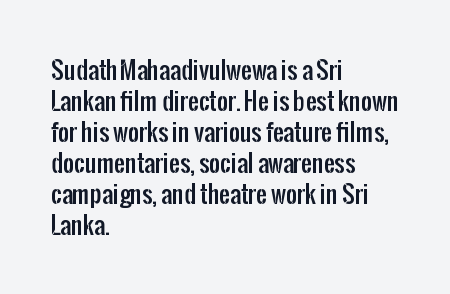
The rag falls on the right side of this text block. How would I describe the line gaps? Plain and ordinary. Ordinary non-slanted type is in use. The gaps between neighbouring characters are ordinary and unremarkable.
